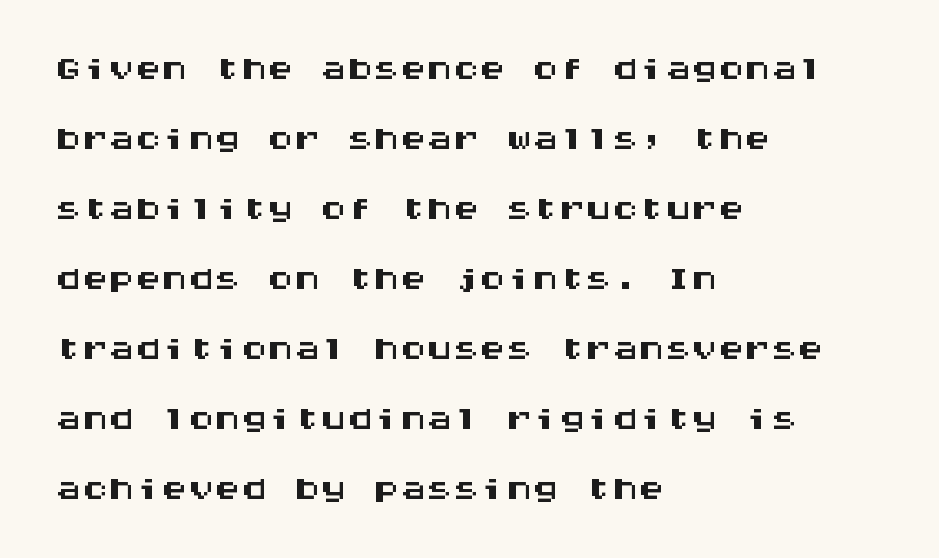
Q: Is the text italic (slanted)? A: No, it is upright.
Q: Is the typeface a serif or a sans-serif typeface? A: Sans-serif.
Q: Is the text underlined? A: No.
Q: How is the paragraph aligned? A: Left-aligned.
Q: Is the spacing between letters normal or unusually wide? A: Normal.
Q: Is the spacing between lines tight, normal or loose? A: Normal.
Q: Width (condensed, normal, or wide)? A: Wide.
Q: Stroke contrast? A: Medium.
Q: x-height? A: Large.
Q: Monospaced? A: Yes.
